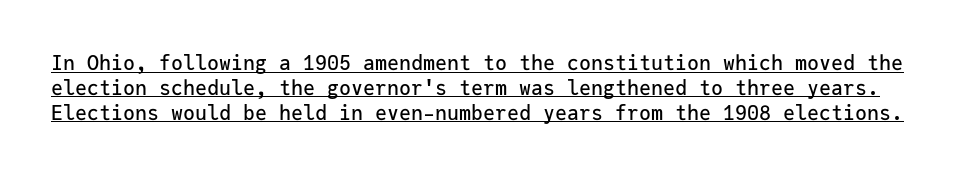
The image shows 20 px text type, upright; set line spacing 1.24x, normal letter spacing, underlined.
